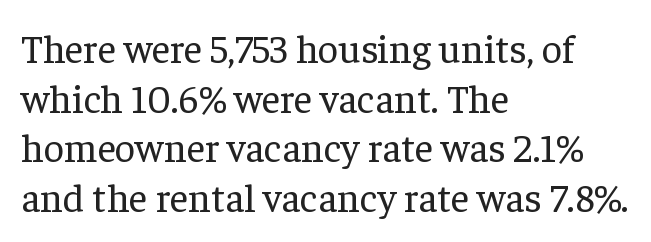
The image shows 40 px regular-weight serif type, upright; set left-aligned, line spacing 1.24x, normal letter spacing, not underlined; low stroke contrast and a medium x-height.
